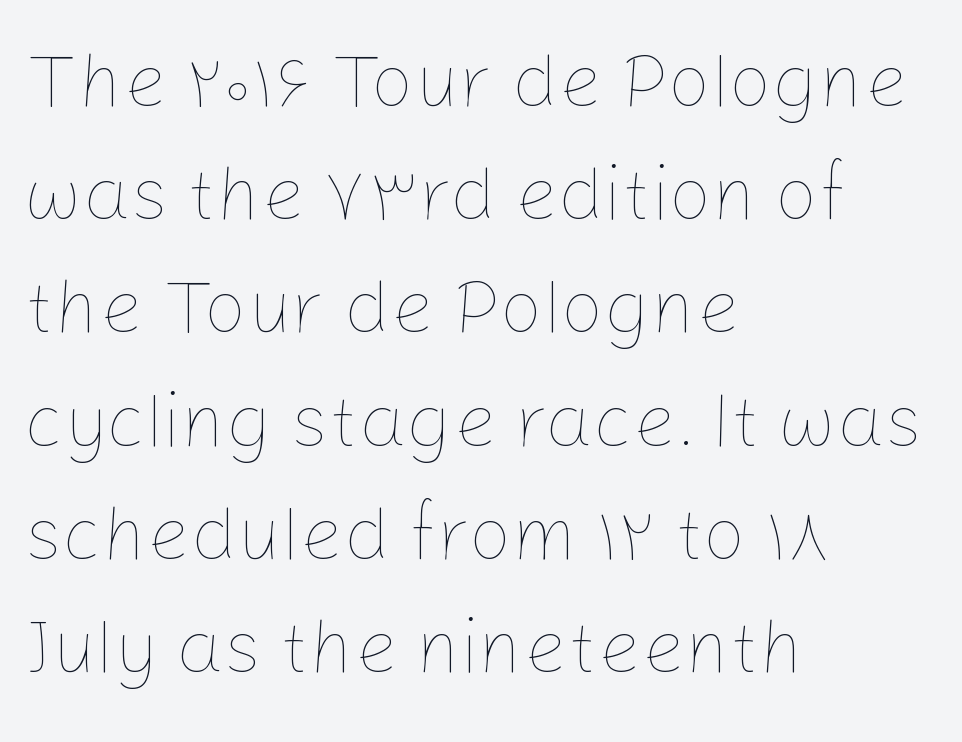
Bare-footed words on every line. This is roman type, the default non-slanted kind. Looks like regular typesetting: each glyph gets only the width it needs. The strokes are not fattened; the text isn't bold. Is there much room between lines? A standard amount, neither cramped nor airy.
